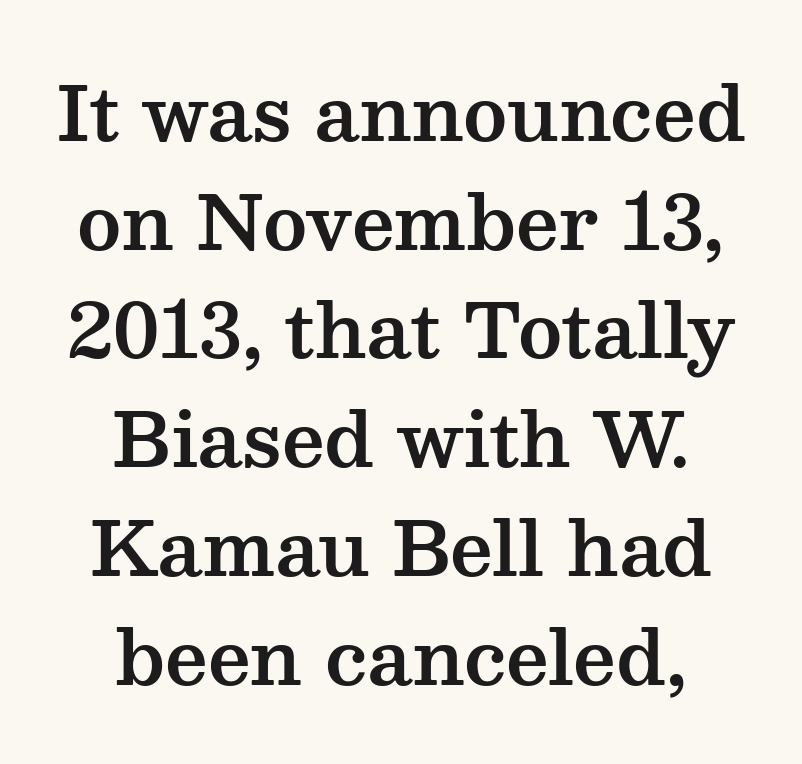
{"serif": "yes", "italic": "no", "width": "wide", "stroke_contrast": "medium", "x_height": "medium", "monospaced": "no", "underline": "no", "align": "center", "line_spacing": "normal", "line_spacing_ratio": 1.45, "letter_spacing": "normal", "letter_spacing_em": 0.0, "glyph_px": 75}
